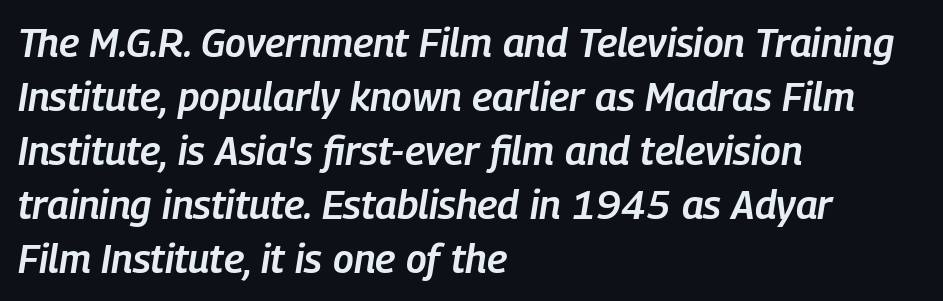
Q: Is the text bold? A: Semi-bold.
Q: Is the text italic (slanted)? A: Yes, it leans right by about 9 degrees.
Q: Is the text underlined? A: No.
Q: How is the paragraph aligned? A: Left-aligned.
Q: Is the spacing between letters normal or unusually wide? A: Normal.
Q: Is the spacing between lines tight, normal or loose? A: Normal.
Q: Width (condensed, normal, or wide)? A: Condensed.
Q: Stroke contrast? A: Low.
Q: x-height? A: Medium.
Q: Monospaced? A: No.
